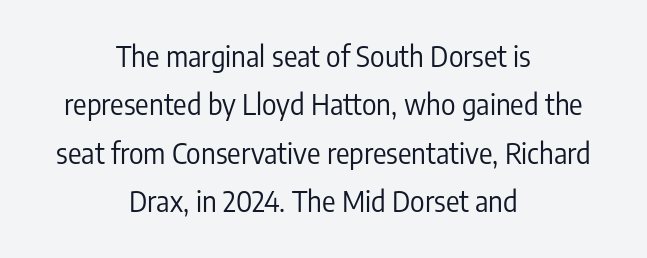
{"serif": "no", "italic": "no", "bold": "no", "weight": "regular", "width": "condensed", "stroke_contrast": "low", "x_height": "medium", "monospaced": "no", "underline": "no", "align": "center", "line_spacing_ratio": 1.73, "letter_spacing": "normal", "letter_spacing_em": 0.0, "glyph_px": 28}
